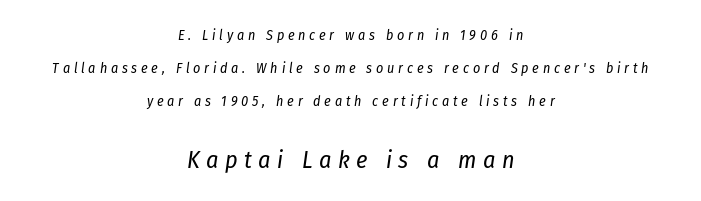
{"italic": "yes", "lean": "right", "slant_degrees": 8, "bold": "no", "underline": "no", "align": "center", "line_spacing": "loose", "line_spacing_ratio": 2.37, "letter_spacing": "wide", "letter_spacing_em": 0.27, "larger_block": "second", "size_ratio": 1.71, "glyph_px": 24}
